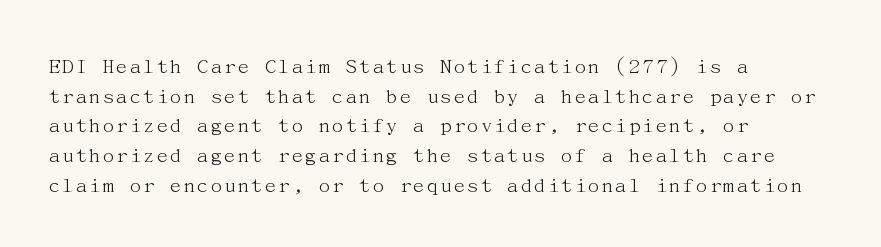
The image shows 23 px text type, upright; set left-aligned, normal line spacing (1.29x), normal letter spacing, not underlined.
